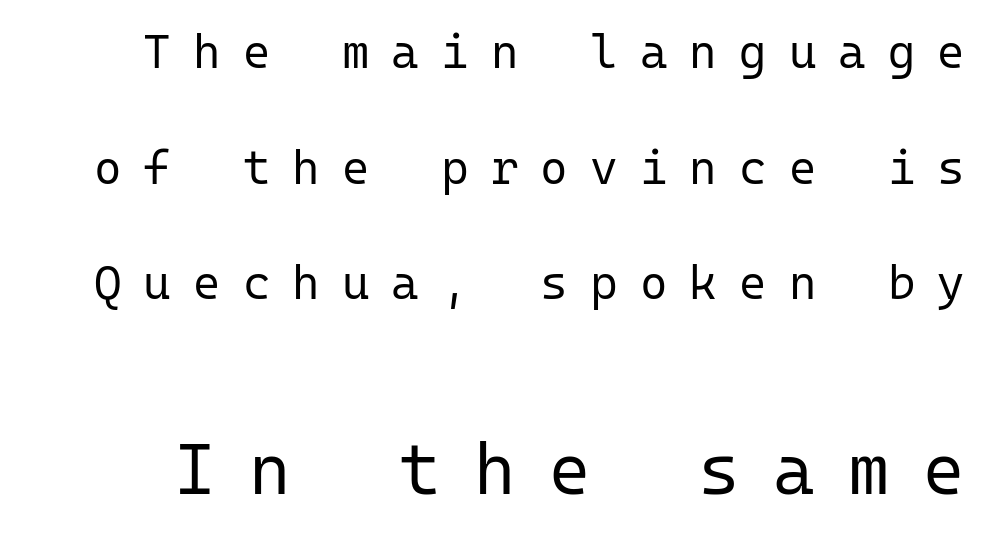
Q: Is the text bold? A: No.
Q: Is the text italic (slanted)? A: No, it is upright.
Q: Is the typeface a serif or a sans-serif typeface? A: Sans-serif.
Q: Is the text underlined? A: No.
Q: Is the spacing between letters normal or unusually wide? A: Unusually wide.
Q: Is the spacing between lines tight, normal or loose? A: Loose.
Q: Which block of text is set in a larger size, the first (top) or the second (bottom)? A: The second (bottom) one.
Q: Width (condensed, normal, or wide)? A: Normal.
Q: Stroke contrast? A: Low.
Q: x-height? A: Medium.
Q: Monospaced? A: Yes.
